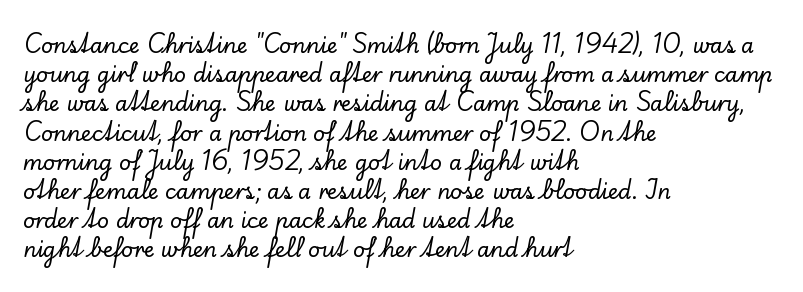
The image shows 21 px text type; set left-aligned, normal line spacing (1.39x), normal letter spacing, not underlined.
